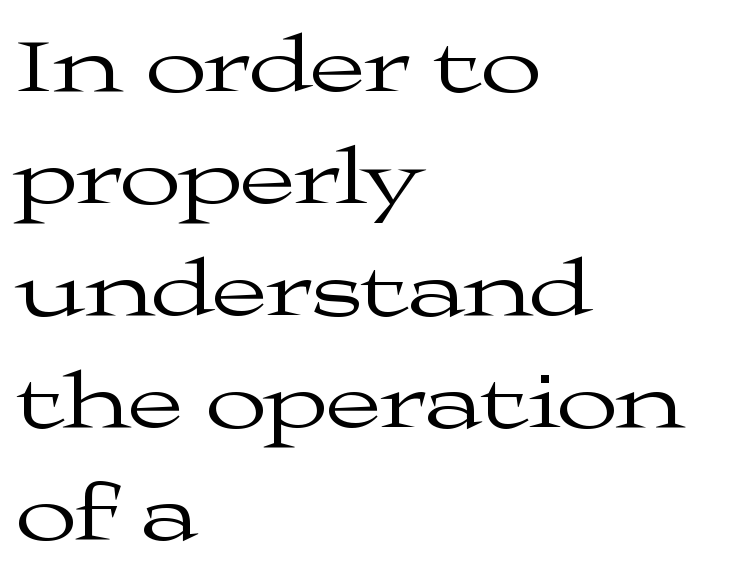
{"serif": "yes", "italic": "no", "bold": "no", "weight": "regular", "width": "wide", "stroke_contrast": "medium", "x_height": "medium", "monospaced": "no", "underline": "no", "align": "left", "line_spacing": "normal", "line_spacing_ratio": 1.4, "letter_spacing": "normal", "letter_spacing_em": 0.0, "glyph_px": 80}
